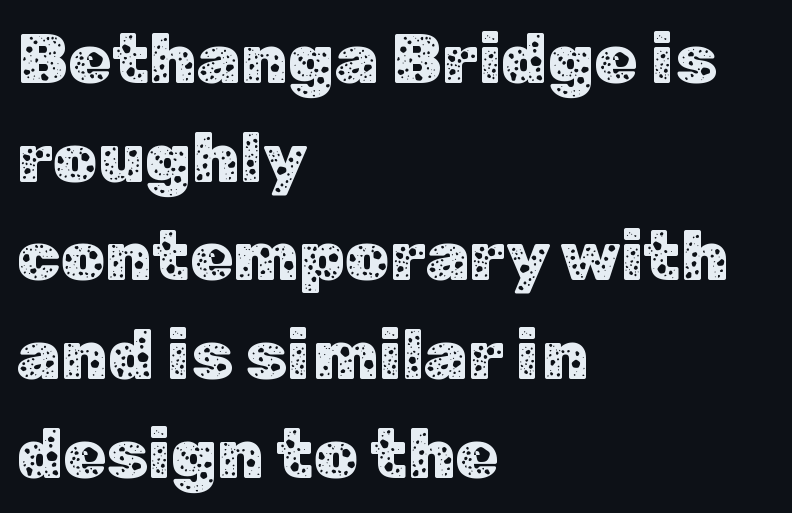
Is the block centered? No — it sits flush against the left margin. Regular leading. Vertical strokes here are truly vertical. This rendering leaves character spacing at its baseline value.
